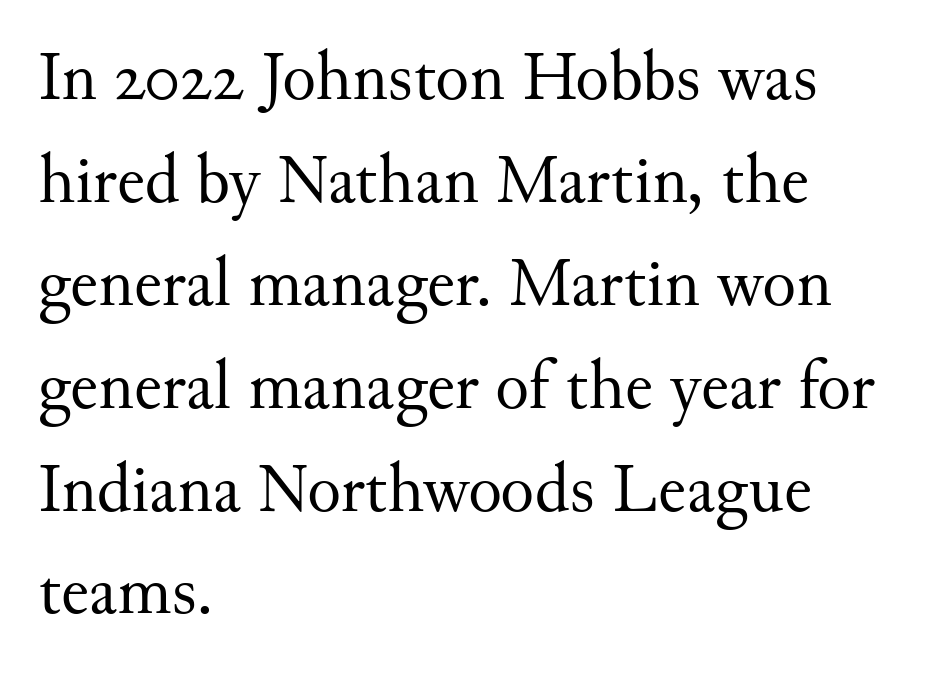
The image shows 70 px regular-weight serif type, upright; set left-aligned, normal line spacing (1.47x), normal letter spacing, not underlined; medium stroke contrast and a small x-height.
